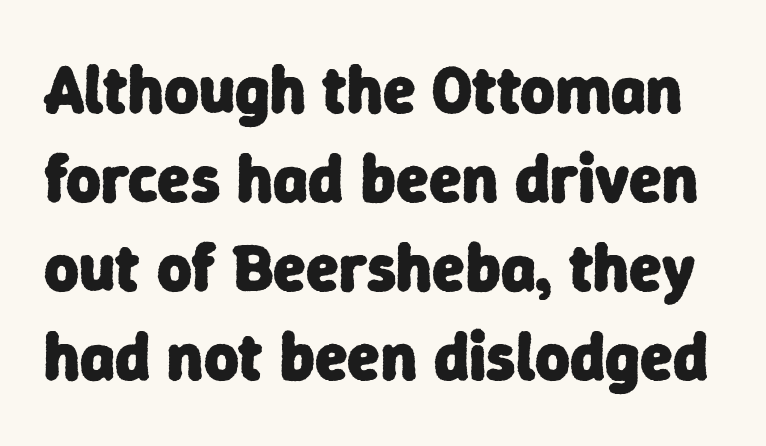
{"serif": "no", "bold": "yes", "weight": "heavy", "width": "normal", "stroke_contrast": "low", "x_height": "medium", "monospaced": "no", "underline": "no", "line_spacing": "normal", "line_spacing_ratio": 1.33, "letter_spacing": "normal", "letter_spacing_em": 0.0, "glyph_px": 67}
